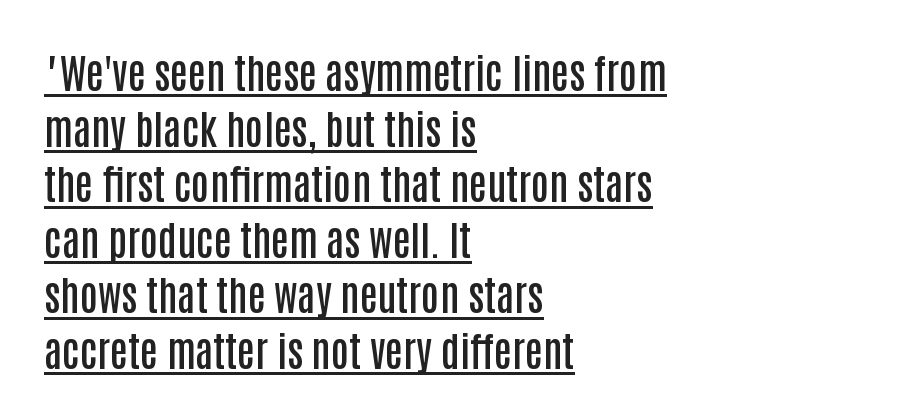
Q: Is the text bold? A: Semi-bold.
Q: Is the text italic (slanted)? A: No, it is upright.
Q: Is the typeface a serif or a sans-serif typeface? A: Sans-serif.
Q: Is the text underlined? A: Yes.
Q: How is the paragraph aligned? A: Left-aligned.
Q: Is the spacing between letters normal or unusually wide? A: Normal.
Q: Is the spacing between lines tight, normal or loose? A: Normal.
Q: Width (condensed, normal, or wide)? A: Condensed.
Q: Stroke contrast? A: Low.
Q: x-height? A: Large.
Q: Monospaced? A: No.
